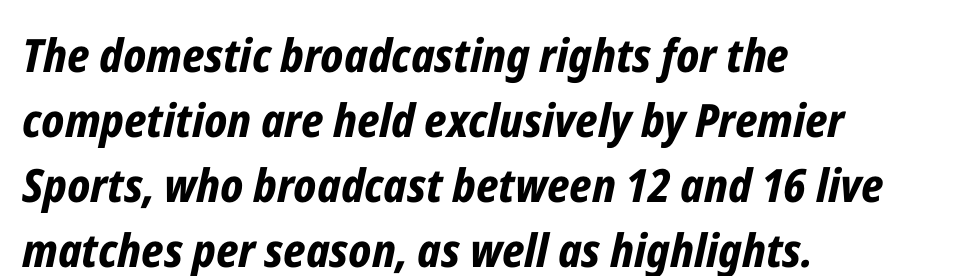
{"italic": "yes", "lean": "right", "slant_degrees": 12, "bold": "yes", "weight": "bold", "width": "condensed", "stroke_contrast": "low", "x_height": "medium", "monospaced": "no", "underline": "no", "align": "left", "line_spacing": "normal", "line_spacing_ratio": 1.41, "letter_spacing": "normal", "letter_spacing_em": 0.0, "glyph_px": 46}
